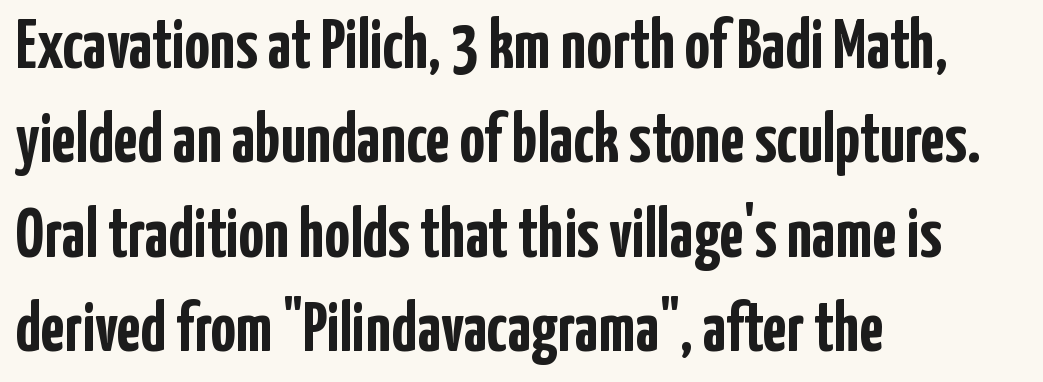
The image shows 70 px semibold, condensed sans-serif type, upright; set left-aligned, normal line spacing (1.35x), normal letter spacing, not underlined; low stroke contrast and a medium x-height.
